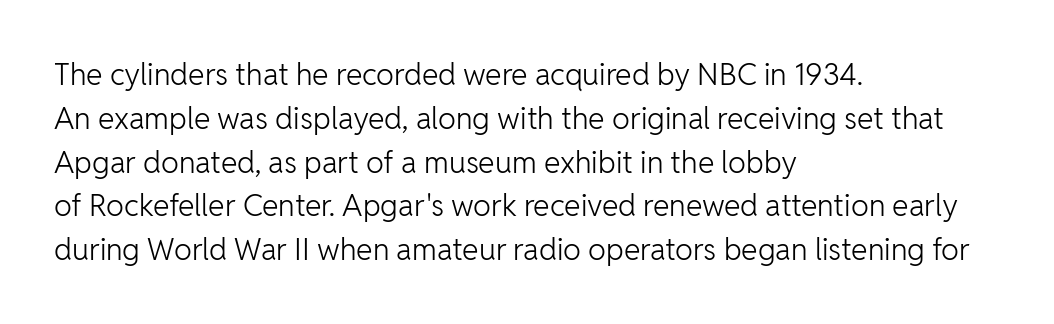
Q: Is the text bold? A: No.
Q: Is the text italic (slanted)? A: No, it is upright.
Q: Is the typeface a serif or a sans-serif typeface? A: Sans-serif.
Q: Is the text underlined? A: No.
Q: How is the paragraph aligned? A: Left-aligned.
Q: Is the spacing between letters normal or unusually wide? A: Normal.
Q: Is the spacing between lines tight, normal or loose? A: Normal.
Q: Width (condensed, normal, or wide)? A: Normal.
Q: Stroke contrast? A: Low.
Q: x-height? A: Medium.
Q: Monospaced? A: No.
